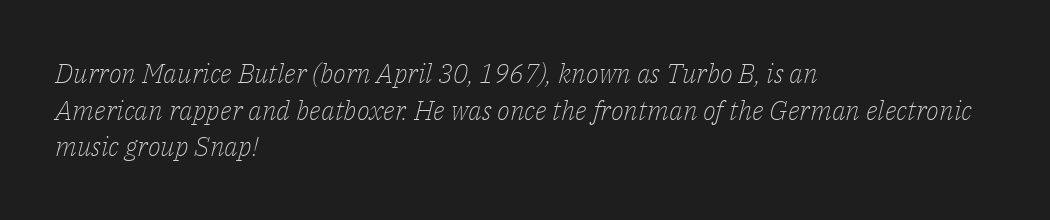
{"italic": "yes", "lean": "right", "slant_degrees": 14, "bold": "no", "underline": "no", "align": "left", "line_spacing": "normal", "line_spacing_ratio": 1.36, "letter_spacing": "normal", "letter_spacing_em": 0.0, "glyph_px": 27}
